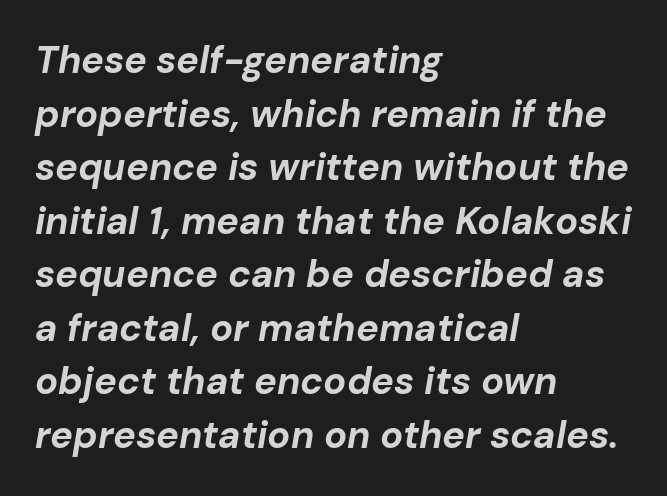
Evenly set lines give the paragraph a standard silhouette. The glyphs are unaccompanied by any horizontal stroke below them. This rendering uses left alignment, leaving the right contour irregular. Think of a printed novel: that variable character pitch is what you see here.
